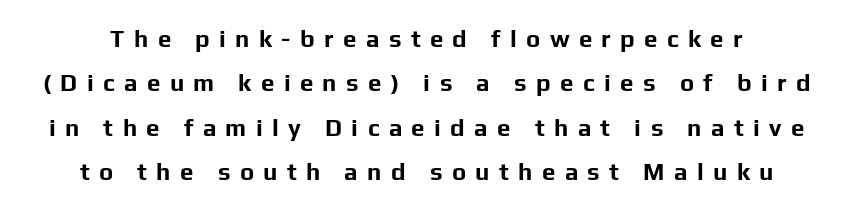
The image shows 24 px bold type, upright; set line spacing 1.85x, unusually wide letter spacing (+0.39 em), not underlined.
